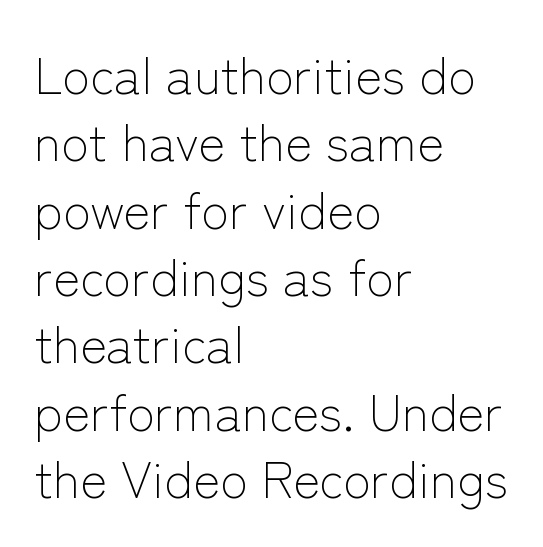
Q: Is the text bold? A: No.
Q: Is the text italic (slanted)? A: No, it is upright.
Q: Is the typeface a serif or a sans-serif typeface? A: Sans-serif.
Q: Is the text underlined? A: No.
Q: How is the paragraph aligned? A: Left-aligned.
Q: Is the spacing between letters normal or unusually wide? A: Normal.
Q: Is the spacing between lines tight, normal or loose? A: Normal.
Q: Width (condensed, normal, or wide)? A: Normal.
Q: Stroke contrast? A: Low.
Q: x-height? A: Medium.
Q: Monospaced? A: No.
